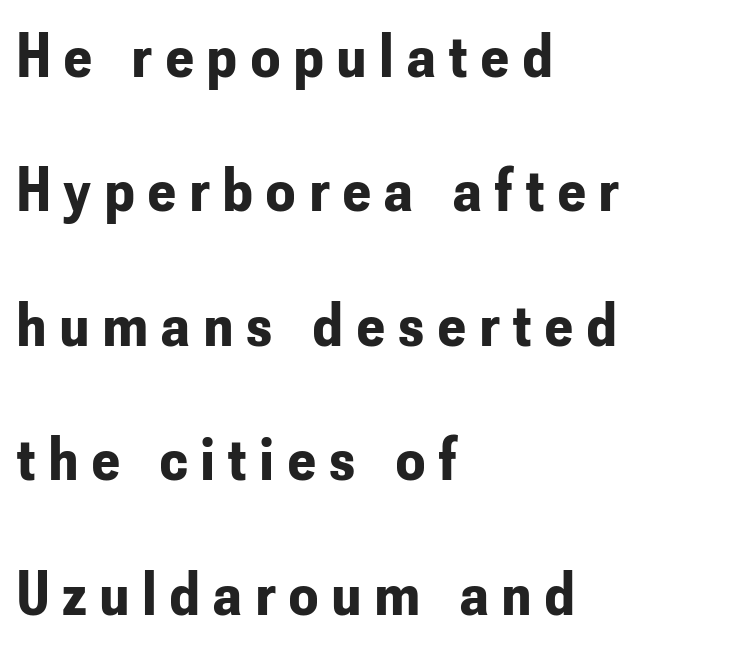
The image shows 64 px bold, condensed sans-serif type, upright; set left-aligned, loose line spacing (2.1x), unusually wide letter spacing (+0.22 em), not underlined; low stroke contrast and a small x-height.
